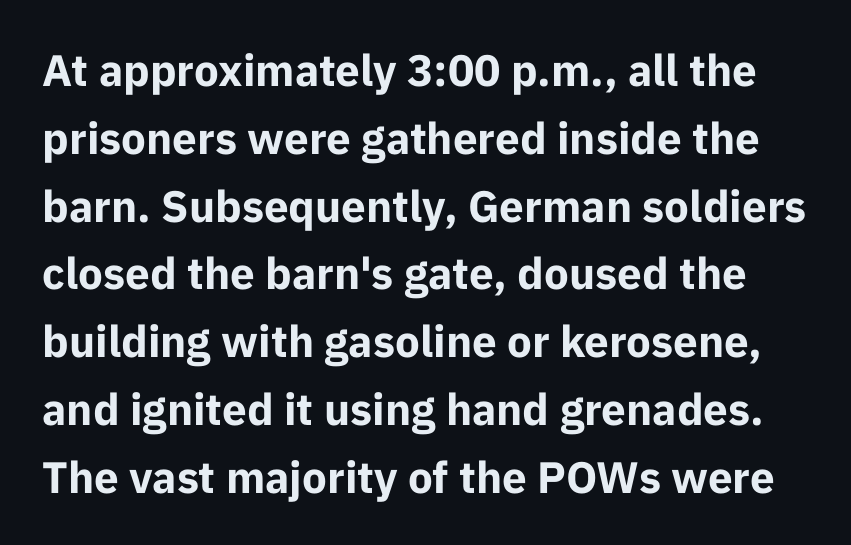
Each letter keeps its own natural width here, so spacing adapts to shape. How heavy is the stroke? Heavy — this is a bold. If you measured baseline to baseline, you'd find a middling distance. Is the letter spacing exaggerated? No — it looks like the ordinary default.
